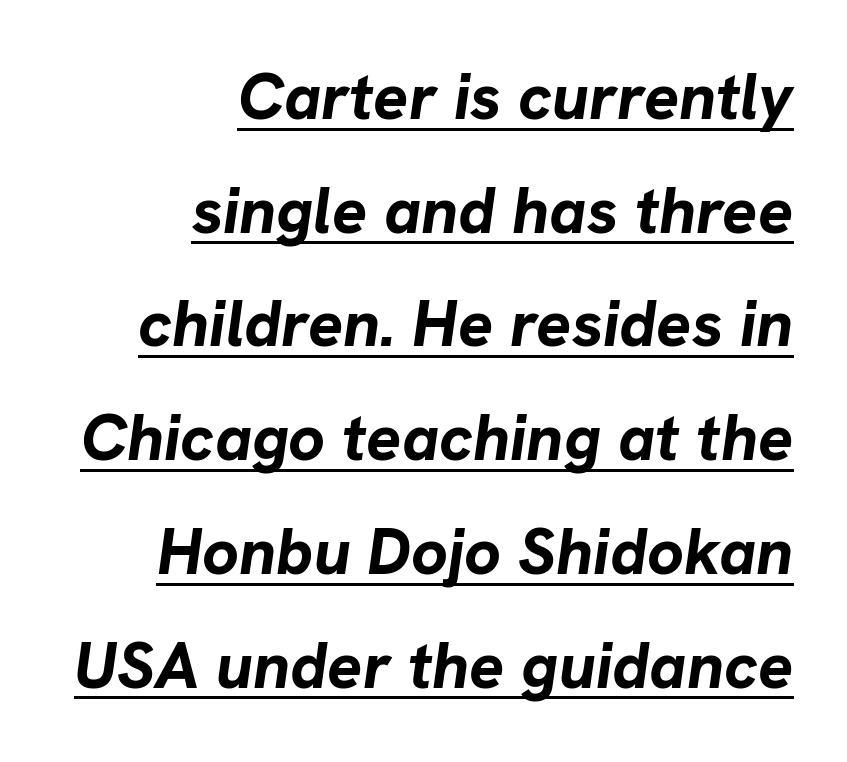
The image shows 65 px bold type, italic (leaning right); set right-aligned, line spacing 1.75x, normal letter spacing, underlined; low stroke contrast and a medium x-height.
